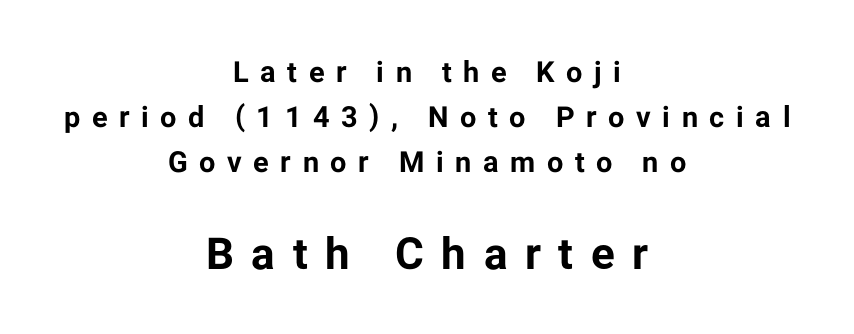
Each glyph is drawn with heavy, bold strokes. Note the varied advance widths — an 'i' is clearly narrower than an 'm'. Words appear elongated and porous because spacing is wide. Observe the absence of serifs on each vertical stroke in this sample. Does the lettering tilt? It doesn't — this is upright.
